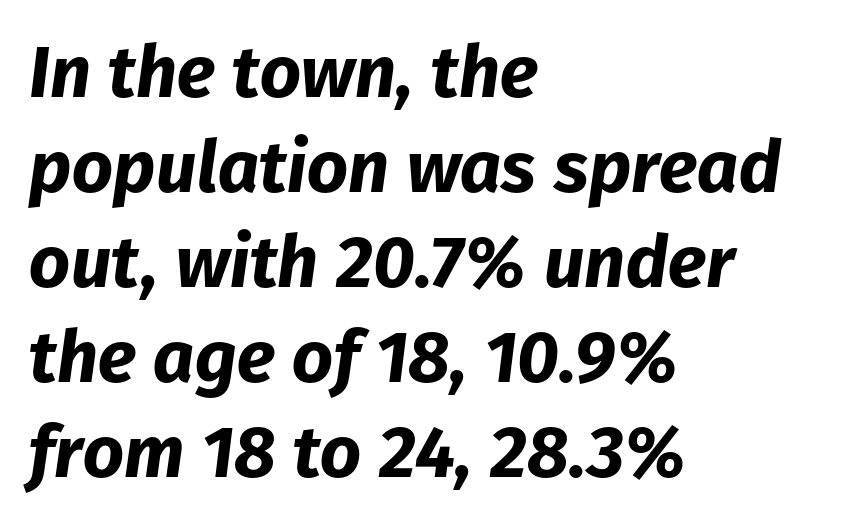
Q: Is the text bold? A: Yes.
Q: Is the text italic (slanted)? A: Yes, it leans right by about 8 degrees.
Q: Is the text underlined? A: No.
Q: How is the paragraph aligned? A: Left-aligned.
Q: Is the spacing between letters normal or unusually wide? A: Normal.
Q: Is the spacing between lines tight, normal or loose? A: Normal.
Q: Width (condensed, normal, or wide)? A: Normal.
Q: Stroke contrast? A: Low.
Q: x-height? A: Medium.
Q: Monospaced? A: No.
